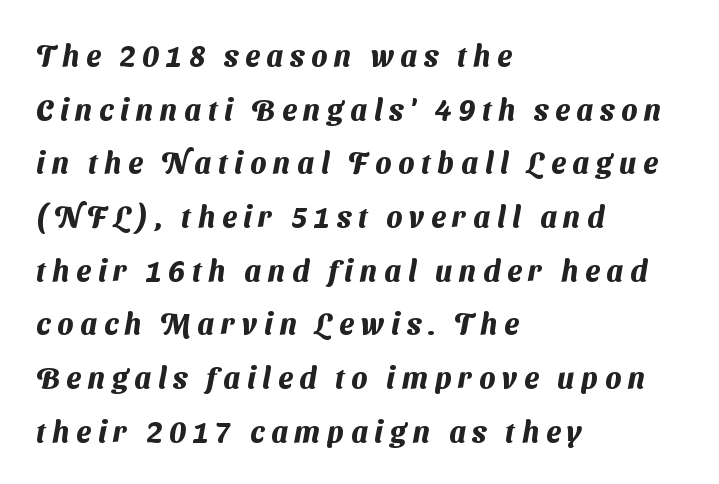
Q: Is the text bold? A: Yes.
Q: Is the typeface a serif or a sans-serif typeface? A: Sans-serif.
Q: Is the text underlined? A: No.
Q: How is the paragraph aligned? A: Left-aligned.
Q: Is the spacing between letters normal or unusually wide? A: Unusually wide.
Q: Width (condensed, normal, or wide)? A: Normal.
Q: Stroke contrast? A: Medium.
Q: x-height? A: Medium.
Q: Monospaced? A: No.
